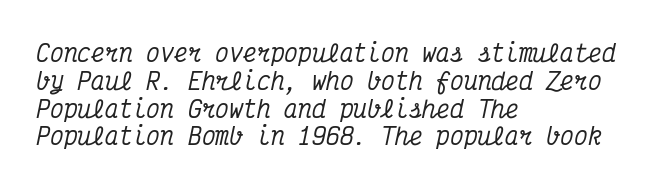
{"italic": "yes", "lean": "right", "slant_degrees": 12, "underline": "no", "align": "left", "line_spacing_ratio": 1.21, "letter_spacing": "normal", "letter_spacing_em": 0.0, "glyph_px": 23}
